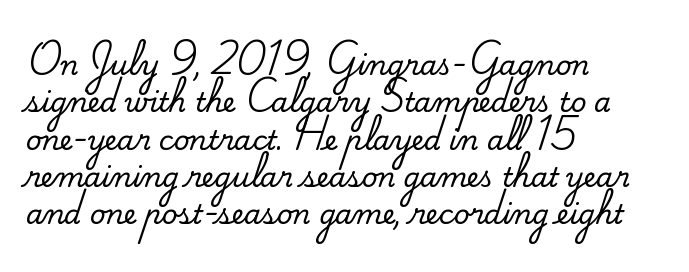
Normally led — the rows are evenly, conventionally spaced. Letter spacing: default. Clear beneath every line of the passage. This rendering uses left alignment, leaving the right contour irregular.
